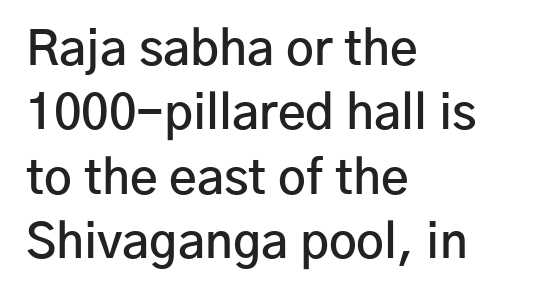
The image shows 48 px semibold sans-serif type, upright; set left-aligned, normal line spacing (1.34x), normal letter spacing, not underlined; low stroke contrast and a medium x-height.
